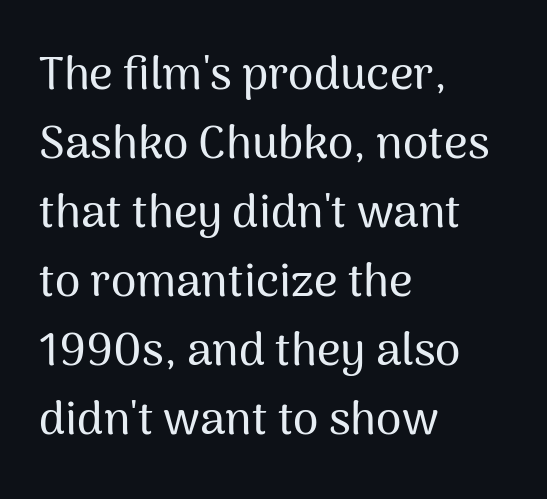
The designer left line spacing at the default. The string is rendered with underlining switched off. There is no visible air inserted between adjacent glyphs. Letterform terminals end flat and unadorned throughout the passage. In terms of posture, this sample is upright.
